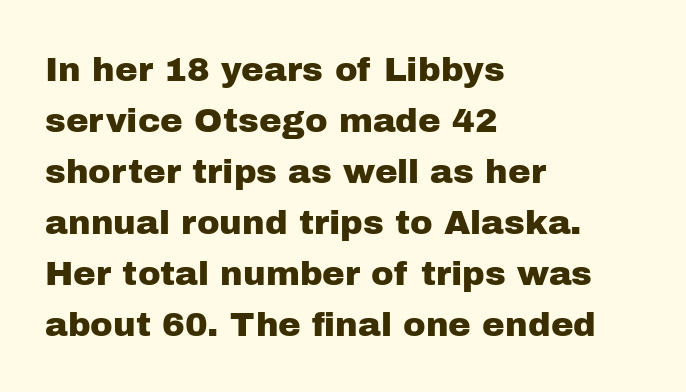
Here the glyphs are tracked normally, forming tight word shapes. Honestly, there is no underline to notice here at all. The typeface chosen for these lines omits serifs. Do the characters align in a grid? No, the font is proportional. Notice how the stems are strictly vertical — no italics here. Notice how descenders clear the ascenders below comfortably — that's standard leading.
